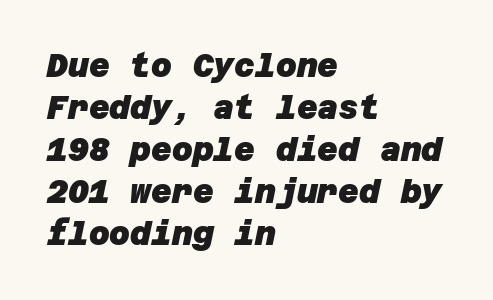
Tracking value appears to be zero — textbook default spacing. The paragraph shown leans on its left margin. These lines sit exactly where default settings would place them. The specimen omits any rule beneath the text block's lines.
